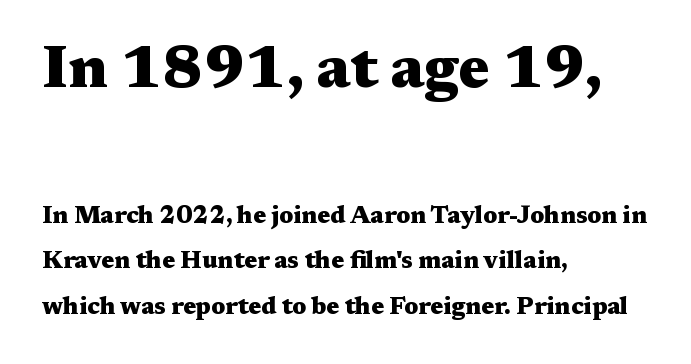
Character size in the leading block exceeds that of the trailing block. No italicization has been applied; the sample stays upright. Quick note: underline off. These lines are set flush left with a ragged right edge.
